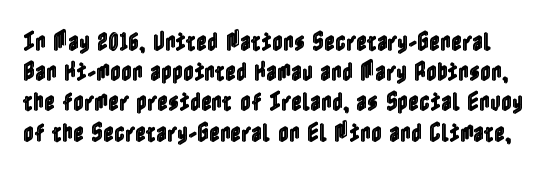
{"italic": "no", "underline": "no", "line_spacing": "normal", "line_spacing_ratio": 1.44, "letter_spacing": "normal", "letter_spacing_em": 0.0, "glyph_px": 21}
